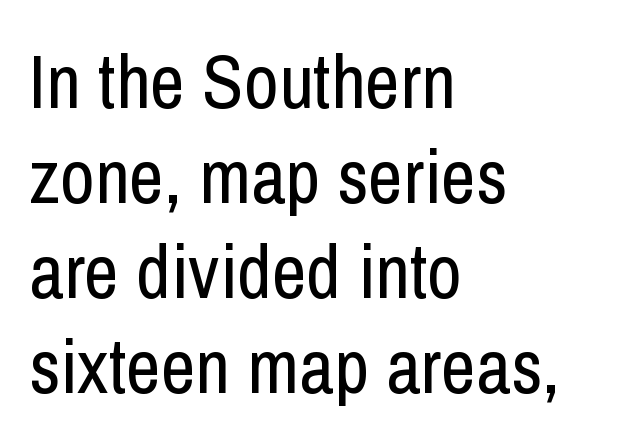
Q: Is the text bold? A: No.
Q: Is the text italic (slanted)? A: No, it is upright.
Q: Is the typeface a serif or a sans-serif typeface? A: Sans-serif.
Q: Is the text underlined? A: No.
Q: How is the paragraph aligned? A: Left-aligned.
Q: Is the spacing between letters normal or unusually wide? A: Normal.
Q: Is the spacing between lines tight, normal or loose? A: Normal.
Q: Width (condensed, normal, or wide)? A: Condensed.
Q: Stroke contrast? A: Low.
Q: x-height? A: Medium.
Q: Monospaced? A: No.
